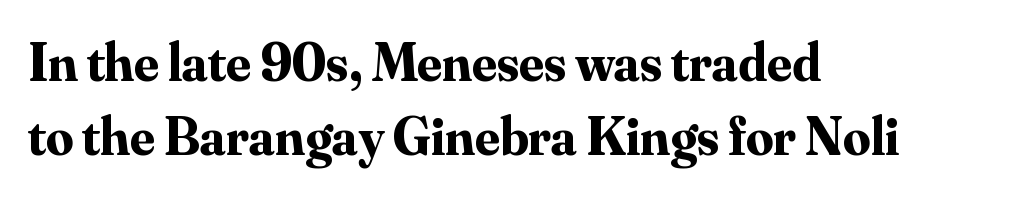
The area under the type is left untouched. The lines sit at an ordinary, default distance from one another. The text block is weighted toward the left margin, trailing off unevenly rightward. The lettering holds an erect, upright posture throughout. The glyphs have the mass of a bold cut.
